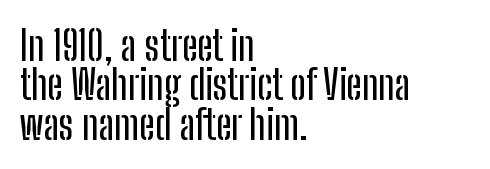
The image shows 41 px condensed sans-serif type, upright; set left-aligned, tight line spacing (0.96x), normal letter spacing, not underlined; low stroke contrast and a medium x-height.
